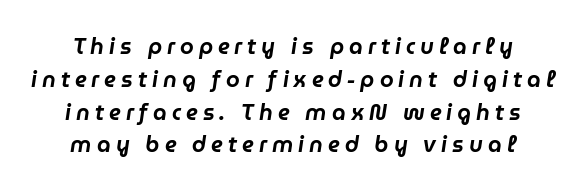
{"italic": "yes", "lean": "right", "slant_degrees": 9, "underline": "no", "align": "center", "line_spacing": "normal", "line_spacing_ratio": 1.49, "letter_spacing": "wide", "letter_spacing_em": 0.23, "glyph_px": 22}
